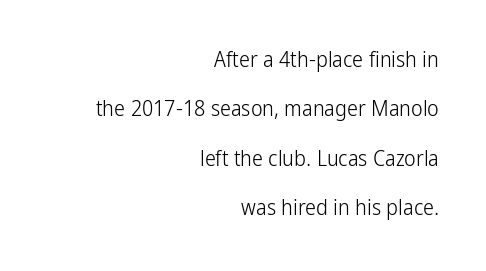
Q: Is the text bold? A: No.
Q: Is the text italic (slanted)? A: No, it is upright.
Q: Is the text underlined? A: No.
Q: How is the paragraph aligned? A: Right-aligned.
Q: Is the spacing between letters normal or unusually wide? A: Normal.
Q: Is the spacing between lines tight, normal or loose? A: Loose.
